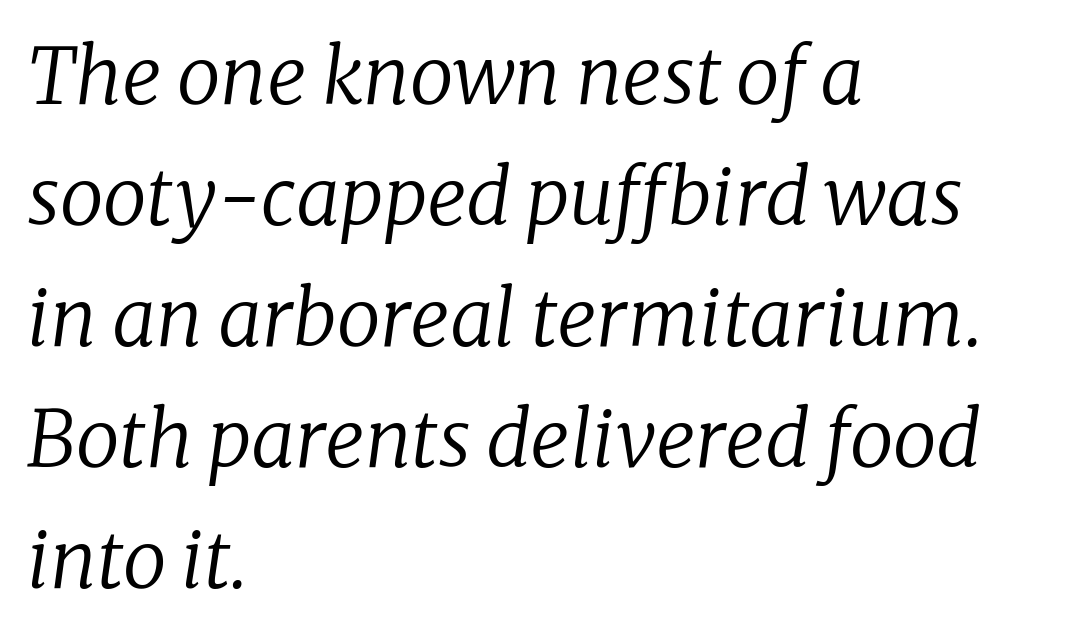
The image shows 78 px regular-weight serif type, italic (leaning right); set left-aligned, normal line spacing (1.55x), normal letter spacing, not underlined; low stroke contrast and a medium x-height.
